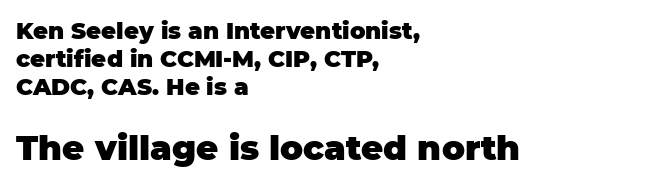
The image shows 34 px heavy sans-serif type, upright; set left-aligned, line spacing 1.21x, normal letter spacing, not underlined; the second (bottom) block is 1.48x larger; low stroke contrast and a large x-height.
